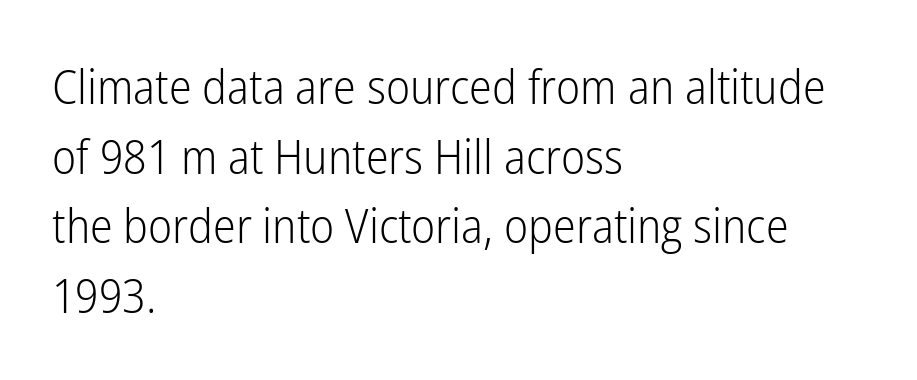
{"serif": "no", "italic": "no", "bold": "no", "weight": "light", "width": "condensed", "stroke_contrast": "low", "x_height": "medium", "monospaced": "no", "underline": "no", "align": "left", "line_spacing": "normal", "line_spacing_ratio": 1.45, "letter_spacing": "normal", "letter_spacing_em": 0.0, "glyph_px": 48}
